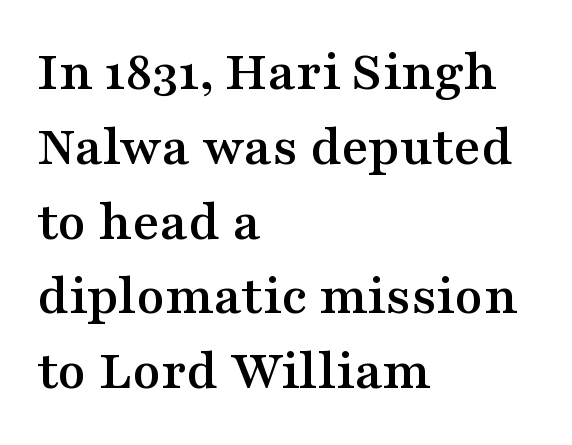
Q: Is the text italic (slanted)? A: No, it is upright.
Q: Is the typeface a serif or a sans-serif typeface? A: Serif.
Q: Is the text underlined? A: No.
Q: How is the paragraph aligned? A: Left-aligned.
Q: Is the spacing between letters normal or unusually wide? A: Normal.
Q: Is the spacing between lines tight, normal or loose? A: Normal.
Q: Width (condensed, normal, or wide)? A: Wide.
Q: Stroke contrast? A: Medium.
Q: x-height? A: Medium.
Q: Monospaced? A: No.
